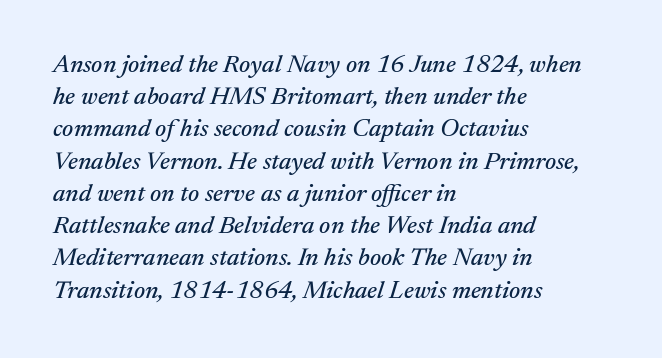
Q: Is the text italic (slanted)? A: Yes, it leans right by about 17 degrees.
Q: Is the text underlined? A: No.
Q: How is the paragraph aligned? A: Left-aligned.
Q: Is the spacing between letters normal or unusually wide? A: Normal.
Q: Is the spacing between lines tight, normal or loose? A: Normal.
